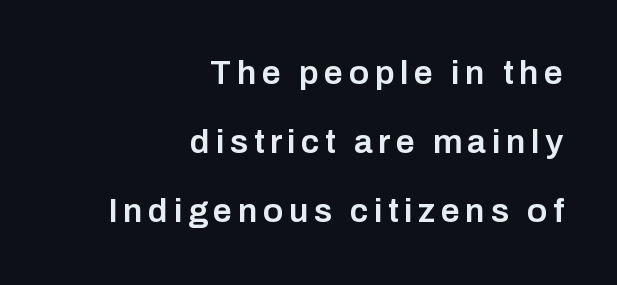
The image shows 34 px semibold sans-serif type, upright; set right-aligned, loose line spacing (2.03x), not underlined; low stroke contrast and a medium x-height.
